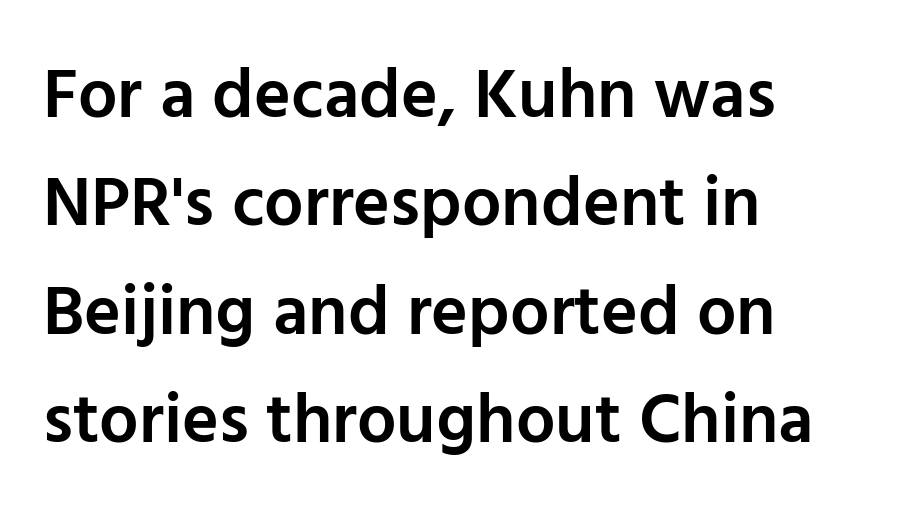
The image shows 70 px semibold sans-serif type, upright; set left-aligned, normal line spacing (1.55x), normal letter spacing, not underlined; low stroke contrast and a medium x-height.
